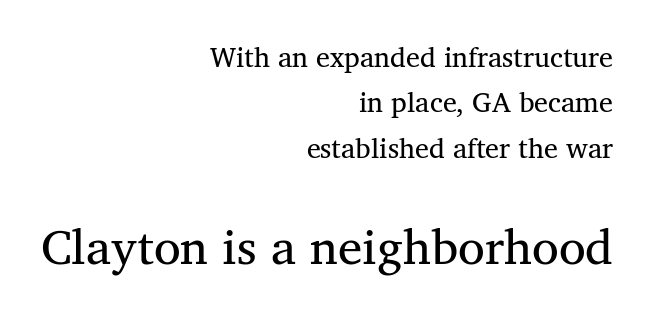
The image shows 49 px regular-weight serif type; set right-aligned, normal line spacing (1.62x), normal letter spacing, not underlined; the second (bottom) block is 1.75x larger; medium stroke contrast and a medium x-height.
